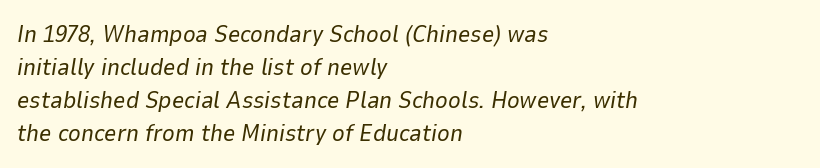
Q: Is the text bold? A: No.
Q: Is the text italic (slanted)? A: Yes, it leans right by about 9 degrees.
Q: Is the text underlined? A: No.
Q: How is the paragraph aligned? A: Left-aligned.
Q: Is the spacing between letters normal or unusually wide? A: Normal.
Q: Is the spacing between lines tight, normal or loose? A: Normal.
